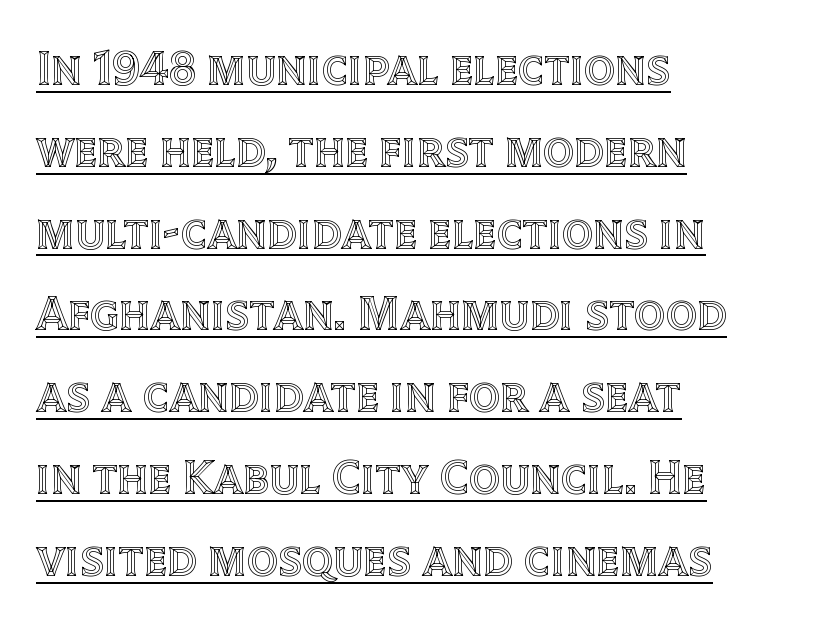
{"italic": "no", "width": "normal", "x_height": "large", "monospaced": "no", "underline": "yes", "align": "left", "line_spacing": "normal", "line_spacing_ratio": 1.67, "letter_spacing": "normal", "letter_spacing_em": 0.0, "glyph_px": 49}
